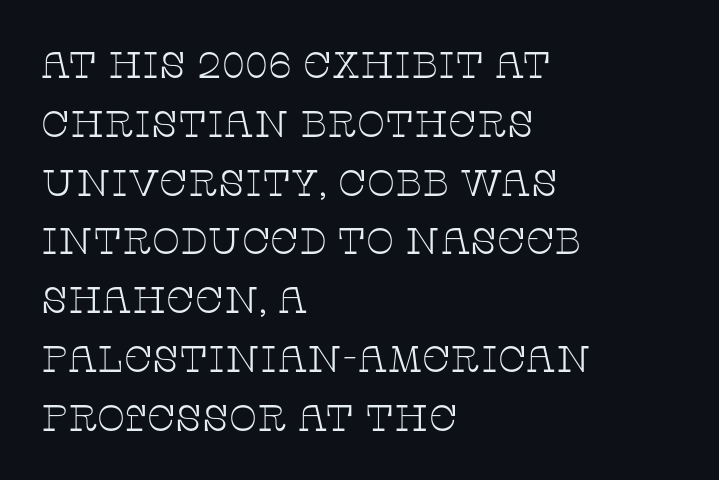
The paragraph has a hard left edge and a soft right edge. Is the letter spacing exaggerated? No — it looks like the ordinary default. The cut favours lightness, reaching ordinary text weight at its darkest. The letters advance in unequal steps, a hallmark of proportional type.
